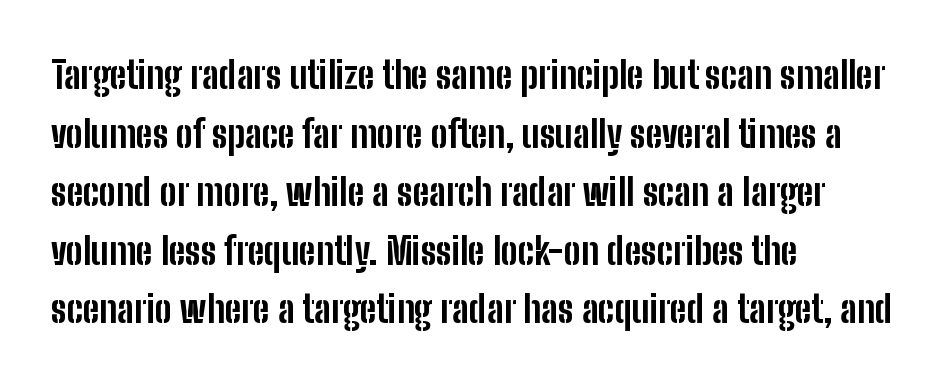
The image shows 38 px bold, condensed sans-serif type, upright; set left-aligned, normal line spacing (1.54x), normal letter spacing, not underlined; low stroke contrast and a medium x-height.
